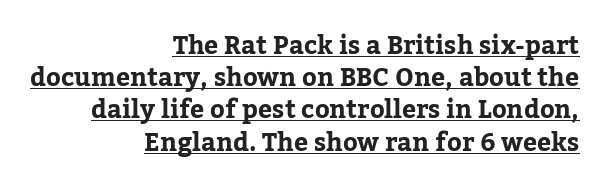
{"italic": "no", "bold": "yes", "underline": "yes", "align": "right", "line_spacing": "normal", "line_spacing_ratio": 1.29, "letter_spacing": "normal", "letter_spacing_em": 0.0, "glyph_px": 25}
